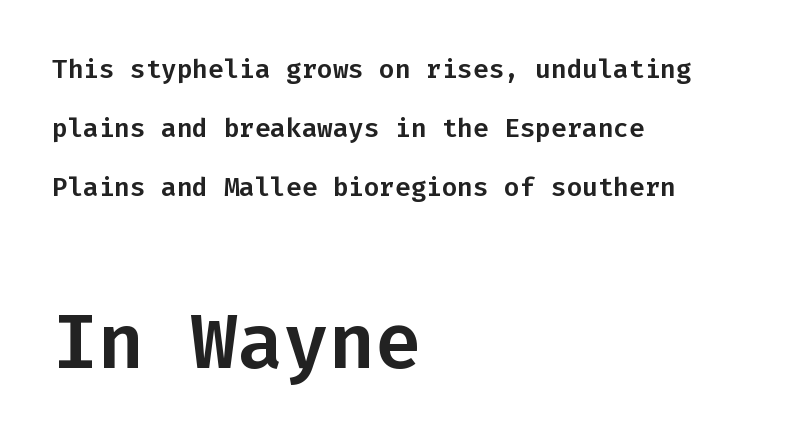
If you drew a ruler down the left edge, every line would touch it. Does extra space separate the letters? No, they use regular spacing. A roman cut, with each character standing at attention. The foot of each line stays bare and open.
